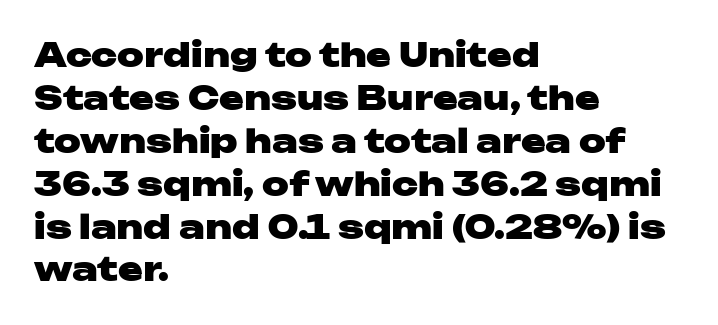
Q: Is the text bold? A: Yes.
Q: Is the text italic (slanted)? A: No, it is upright.
Q: Is the typeface a serif or a sans-serif typeface? A: Sans-serif.
Q: Is the text underlined? A: No.
Q: How is the paragraph aligned? A: Left-aligned.
Q: Is the spacing between letters normal or unusually wide? A: Normal.
Q: Is the spacing between lines tight, normal or loose? A: Normal.
Q: Width (condensed, normal, or wide)? A: Wide.
Q: Stroke contrast? A: Low.
Q: x-height? A: Medium.
Q: Monospaced? A: No.
